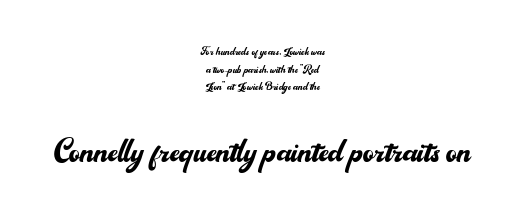
The image shows 42 px regular-weight sans-serif type; set centered, normal line spacing (1.26x), normal letter spacing, not underlined; the second (bottom) block is 3.0x larger; medium stroke contrast and a small x-height.
